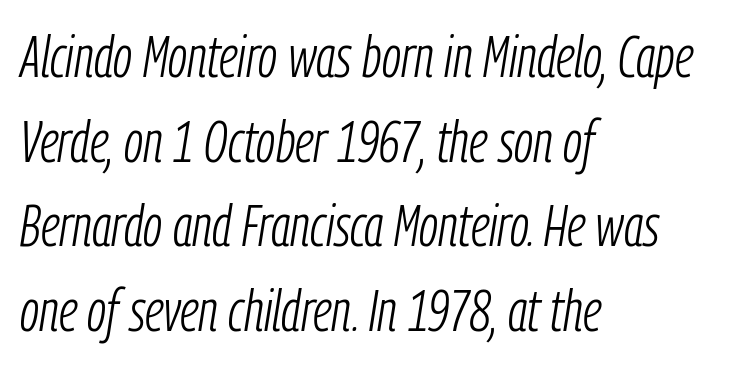
Would a proofreader flag this as italicized? Yes. Rows of type keep a routine distance in the vertical direction. The characters are drawn with everyday or finer stroke widths. The gap between lines stays unmarked. Inter-character spacing is left at the font's built-in metrics. The paragraph has a hard left edge and a soft right edge.
